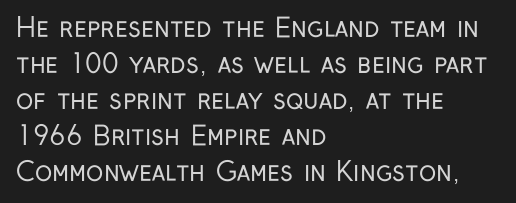
{"italic": "no", "bold": "no", "underline": "no", "align": "left", "line_spacing": "normal", "line_spacing_ratio": 1.38, "letter_spacing": "normal", "letter_spacing_em": 0.0, "glyph_px": 26}
